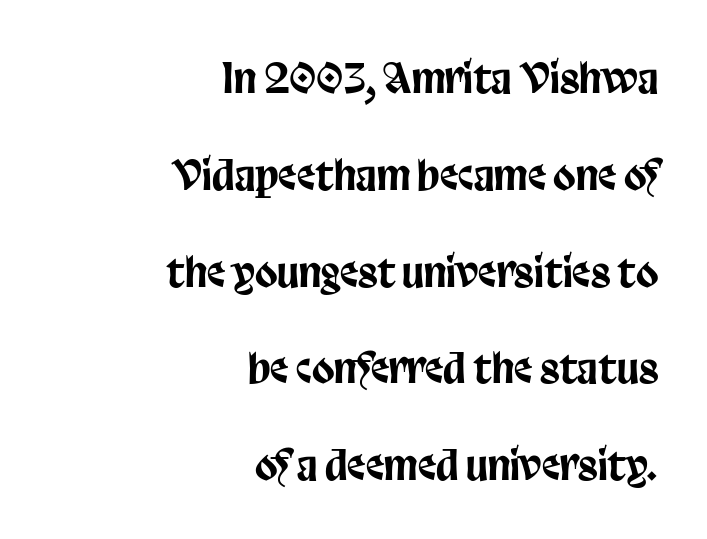
Q: Is the text italic (slanted)? A: No, it is upright.
Q: Is the typeface a serif or a sans-serif typeface? A: Sans-serif.
Q: Is the text underlined? A: No.
Q: How is the paragraph aligned? A: Right-aligned.
Q: Is the spacing between letters normal or unusually wide? A: Normal.
Q: Is the spacing between lines tight, normal or loose? A: Loose.
Q: Width (condensed, normal, or wide)? A: Condensed.
Q: Stroke contrast? A: Low.
Q: x-height? A: Large.
Q: Monospaced? A: No.
